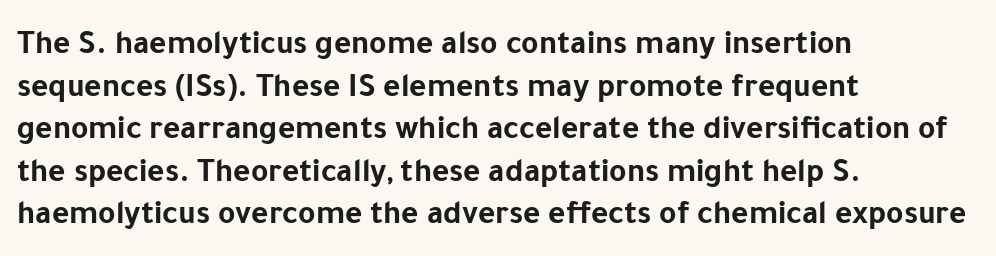
Q: Is the text bold? A: Yes.
Q: Is the text italic (slanted)? A: No, it is upright.
Q: Is the typeface a serif or a sans-serif typeface? A: Sans-serif.
Q: Is the text underlined? A: No.
Q: How is the paragraph aligned? A: Left-aligned.
Q: Is the spacing between letters normal or unusually wide? A: Normal.
Q: Is the spacing between lines tight, normal or loose? A: Normal.
Q: Width (condensed, normal, or wide)? A: Normal.
Q: Stroke contrast? A: Low.
Q: x-height? A: Medium.
Q: Monospaced? A: No.
